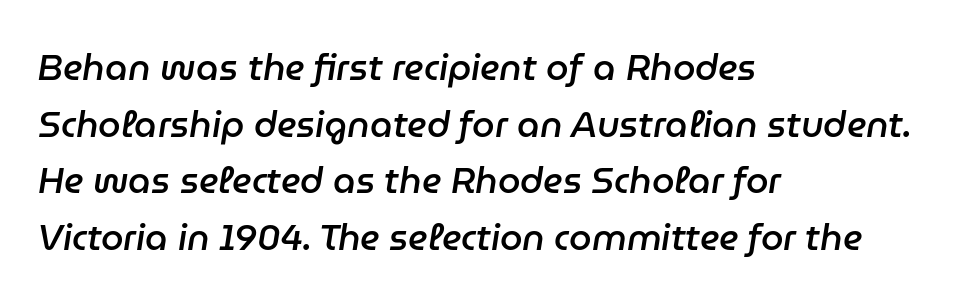
Style check: oblique. Here the glyphs are tracked normally, forming tight word shapes. The sample has been set in demibold, a notch under bold. The setting favours the left margin, as ordinary paragraphs usually do.
